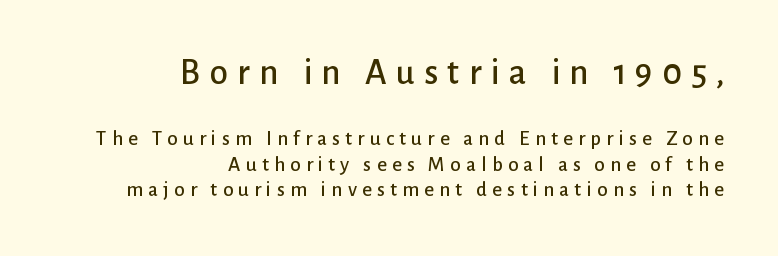
The image shows 37 px sans-serif type, upright; set right-aligned, line spacing 1.21x, unusually wide letter spacing (+0.25 em), not underlined; the first (top) block is 1.76x larger; low stroke contrast and a medium x-height.
